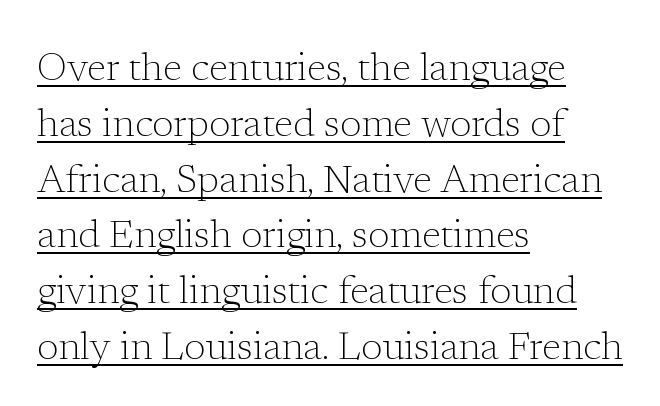
The image shows 39 px light serif type, upright; set left-aligned, normal line spacing (1.43x), normal letter spacing, underlined; low stroke contrast and a medium x-height.
